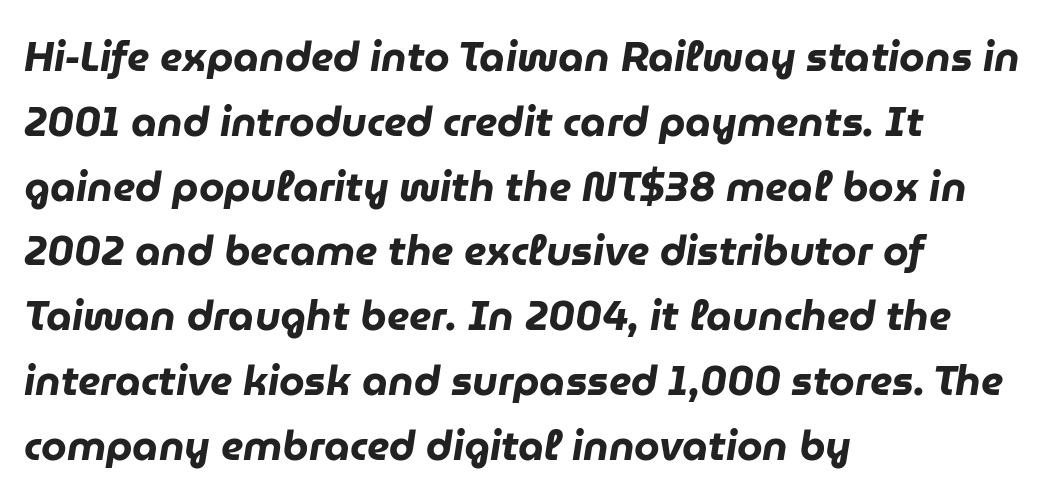
Line spacing here is normal. Typographic density is high because the face is bold. Proportional: the letters do not fall into vertical columns. A typesetter would mark this as italic. The gap between lines stays unmarked.
